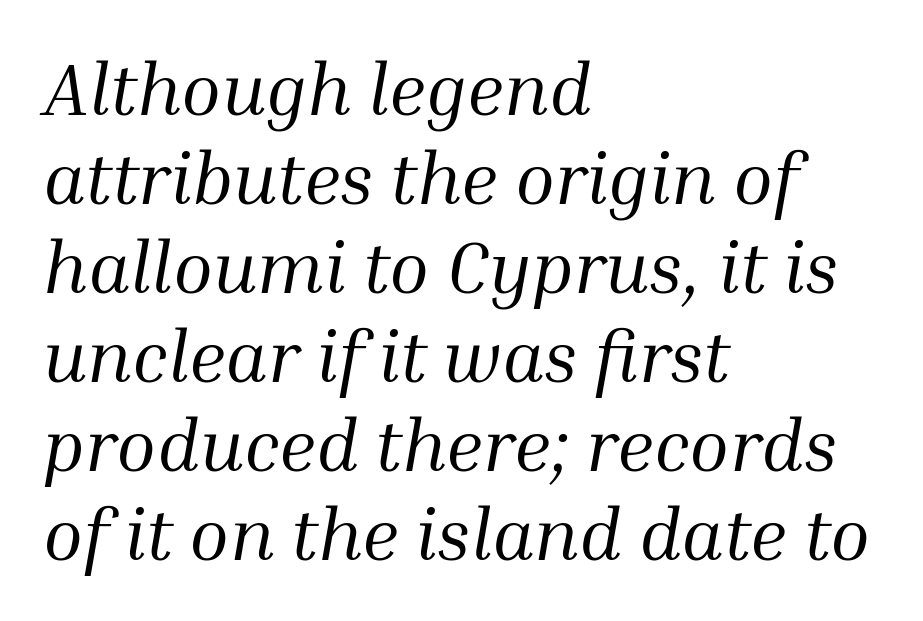
A typesetter would call this proportional, since set widths differ per character. The letters carry serifs — small finishing strokes at the ends of their stems. Just letters on the line, the space beneath them empty. There's an unmistakable incline to the writing here. Each line starts at the same left margin while the right side varies.
